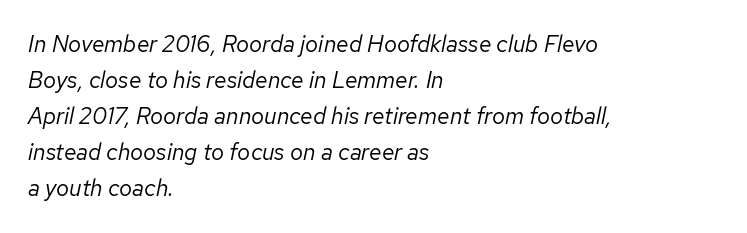
Q: Is the text bold? A: No.
Q: Is the text italic (slanted)? A: Yes, it leans right by about 12 degrees.
Q: Is the text underlined? A: No.
Q: How is the paragraph aligned? A: Left-aligned.
Q: Is the spacing between letters normal or unusually wide? A: Normal.
Q: Is the spacing between lines tight, normal or loose? A: Normal.
